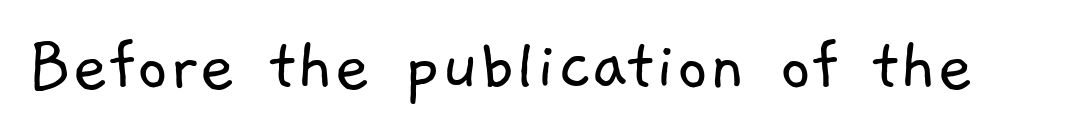
{"serif": "no", "bold": "no", "weight": "light", "width": "normal", "stroke_contrast": "low", "x_height": "medium", "monospaced": "no", "underline": "no", "letter_spacing": "normal", "letter_spacing_em": 0.0, "glyph_px": 78}
